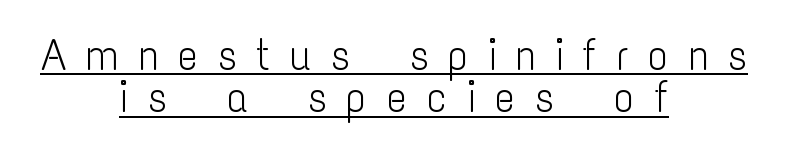
{"serif": "no", "italic": "no", "bold": "no", "weight": "light", "width": "condensed", "stroke_contrast": "low", "x_height": "medium", "monospaced": "no", "underline": "yes", "align": "center", "line_spacing": "tight", "line_spacing_ratio": 0.96, "letter_spacing": "wide", "letter_spacing_em": 0.42, "glyph_px": 44}
